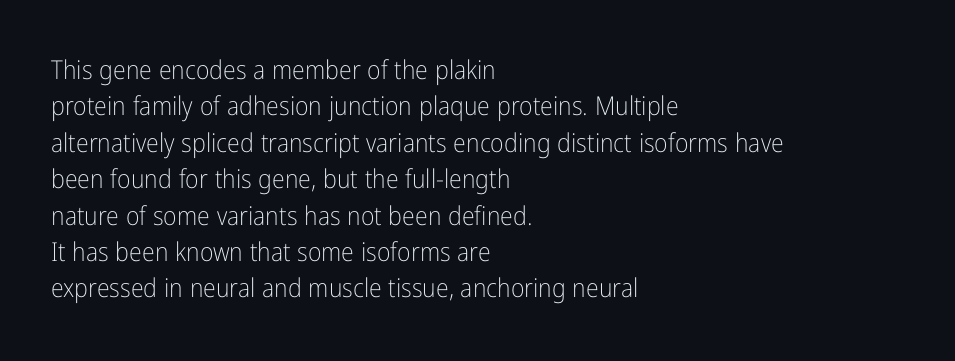
{"italic": "no", "bold": "no", "underline": "no", "align": "left", "line_spacing": "normal", "line_spacing_ratio": 1.4, "letter_spacing": "normal", "letter_spacing_em": 0.0, "glyph_px": 26}
